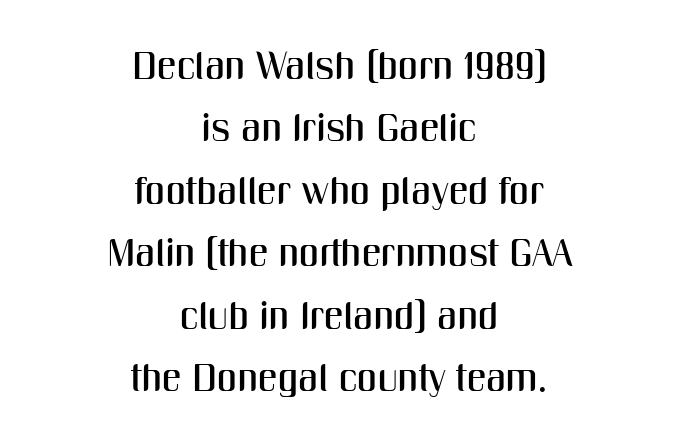
{"serif": "no", "italic": "no", "width": "condensed", "stroke_contrast": "medium", "x_height": "medium", "monospaced": "no", "underline": "no", "align": "center", "line_spacing": "normal", "line_spacing_ratio": 1.6, "letter_spacing": "normal", "letter_spacing_em": 0.0, "glyph_px": 39}
